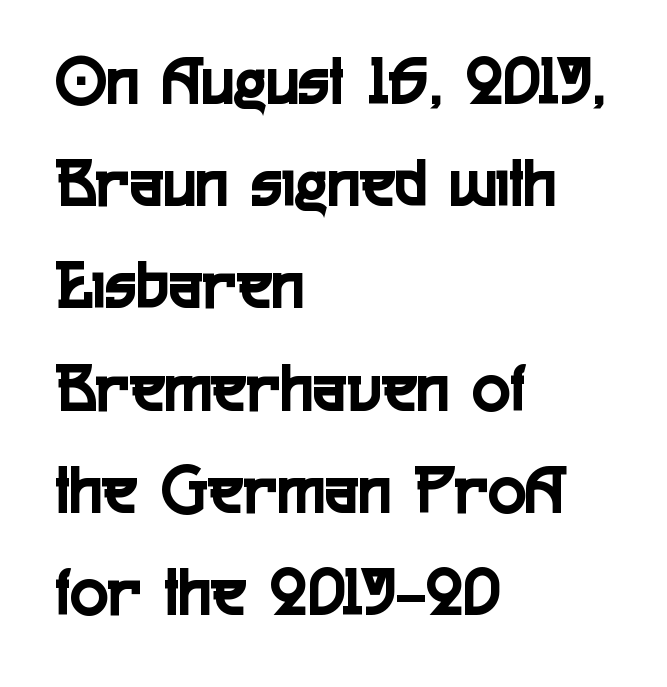
This is sans-serif lettering, the kind often seen on screens and signage. Characters follow at the spacing the type designer built in. If you drew a line through each stem, it would be perfectly vertical. Typeset ragged right — the left edge is the straight one.
